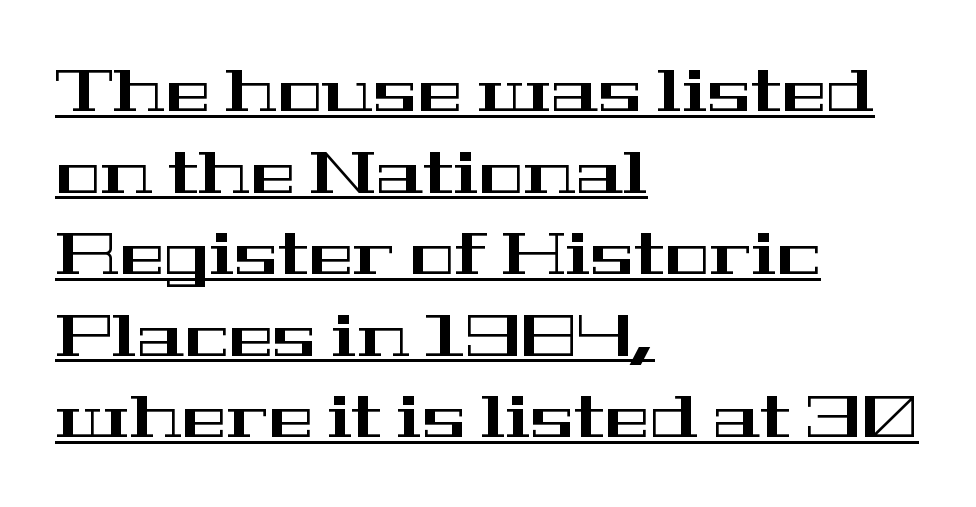
Q: Is the text italic (slanted)? A: No, it is upright.
Q: Is the typeface a serif or a sans-serif typeface? A: Serif.
Q: Is the text underlined? A: Yes.
Q: How is the paragraph aligned? A: Left-aligned.
Q: Is the spacing between letters normal or unusually wide? A: Normal.
Q: Is the spacing between lines tight, normal or loose? A: Normal.
Q: Width (condensed, normal, or wide)? A: Wide.
Q: Stroke contrast? A: High.
Q: x-height? A: Medium.
Q: Monospaced? A: No.
